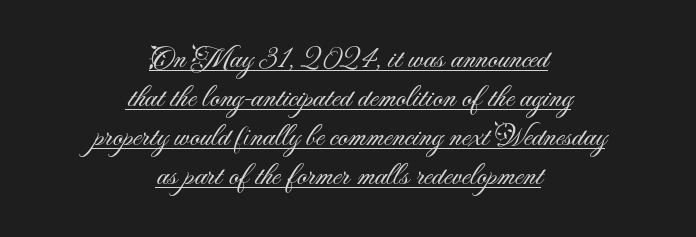
Q: Is the text bold? A: No.
Q: Is the text italic (slanted)? A: Yes.
Q: Is the typeface a serif or a sans-serif typeface? A: Sans-serif.
Q: Is the text underlined? A: Yes.
Q: How is the paragraph aligned? A: Centered.
Q: Is the spacing between letters normal or unusually wide? A: Normal.
Q: Is the spacing between lines tight, normal or loose? A: Normal.
Q: Width (condensed, normal, or wide)? A: Normal.
Q: Stroke contrast? A: Medium.
Q: x-height? A: Small.
Q: Monospaced? A: No.
